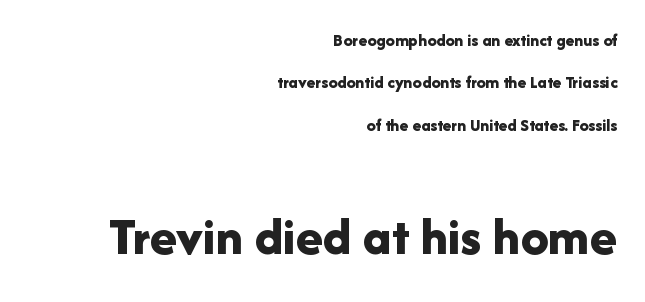
Vertically, the passage feels expansive, rows floating well apart. Weight check: bold — yes, fully. Ordinary non-slanted type is in use. All the whitespace from short lines collects on the left. Nobody drew a line under any word here.
